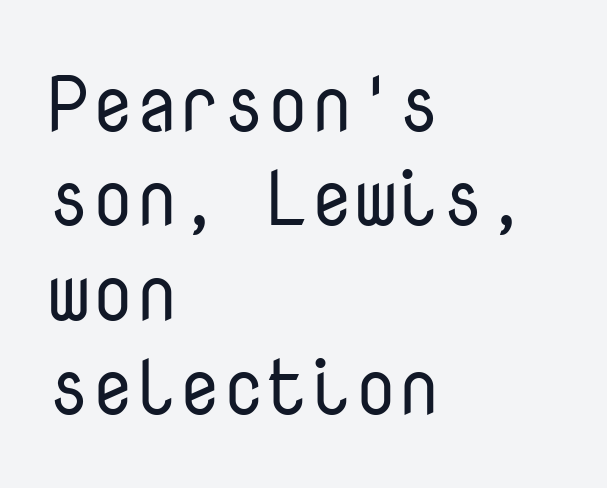
{"serif": "no", "italic": "no", "bold": "no", "weight": "regular", "width": "normal", "stroke_contrast": "low", "x_height": "medium", "monospaced": "yes", "underline": "no", "align": "left", "line_spacing_ratio": 1.21, "letter_spacing": "normal", "letter_spacing_em": 0.0, "glyph_px": 78}
